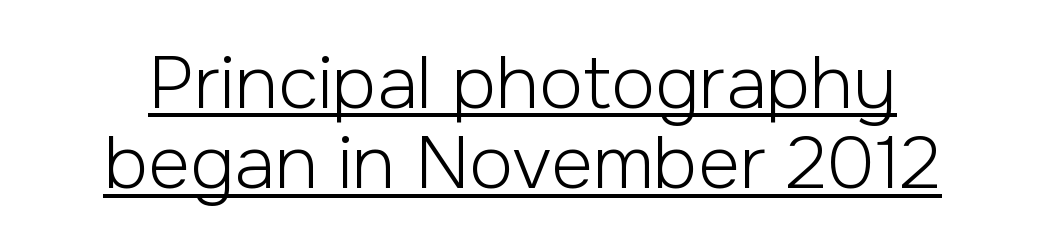
Q: Is the text bold? A: No.
Q: Is the text italic (slanted)? A: No, it is upright.
Q: Is the typeface a serif or a sans-serif typeface? A: Sans-serif.
Q: Is the text underlined? A: Yes.
Q: Is the spacing between letters normal or unusually wide? A: Normal.
Q: Is the spacing between lines tight, normal or loose? A: Tight.
Q: Width (condensed, normal, or wide)? A: Normal.
Q: Stroke contrast? A: Low.
Q: x-height? A: Medium.
Q: Monospaced? A: No.
